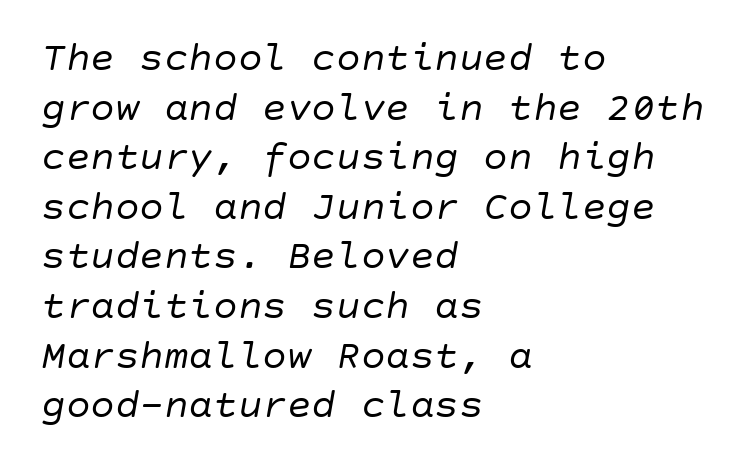
{"italic": "yes", "lean": "right", "slant_degrees": 10, "bold": "no", "weight": "regular", "width": "normal", "stroke_contrast": "low", "x_height": "large", "underline": "no", "align": "left", "line_spacing_ratio": 1.21, "letter_spacing": "normal", "letter_spacing_em": 0.0, "glyph_px": 41}
